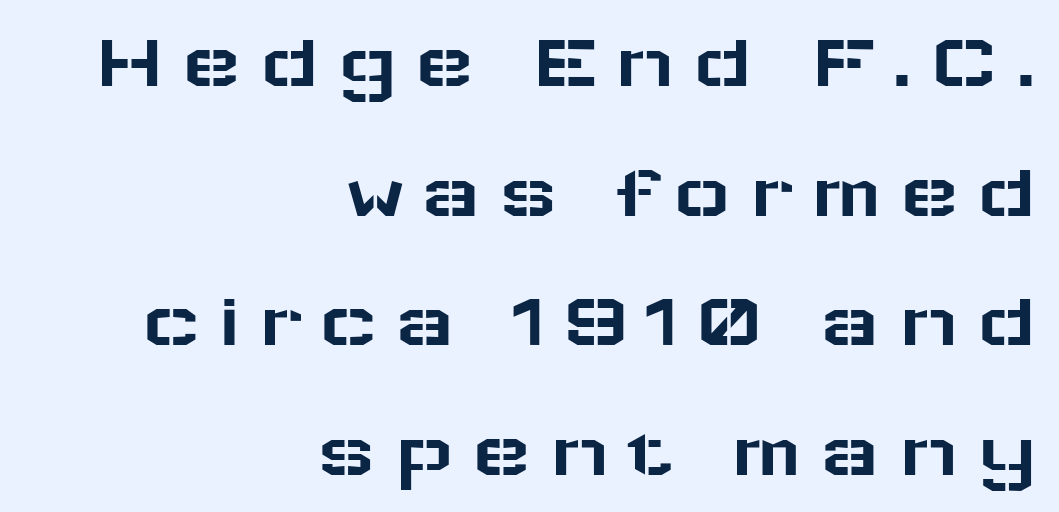
Q: Is the text italic (slanted)? A: No, it is upright.
Q: Is the typeface a serif or a sans-serif typeface? A: Sans-serif.
Q: Is the text underlined? A: No.
Q: How is the paragraph aligned? A: Right-aligned.
Q: Is the spacing between letters normal or unusually wide? A: Unusually wide.
Q: Is the spacing between lines tight, normal or loose? A: Normal.
Q: Width (condensed, normal, or wide)? A: Wide.
Q: Stroke contrast? A: Low.
Q: x-height? A: Medium.
Q: Monospaced? A: No.
